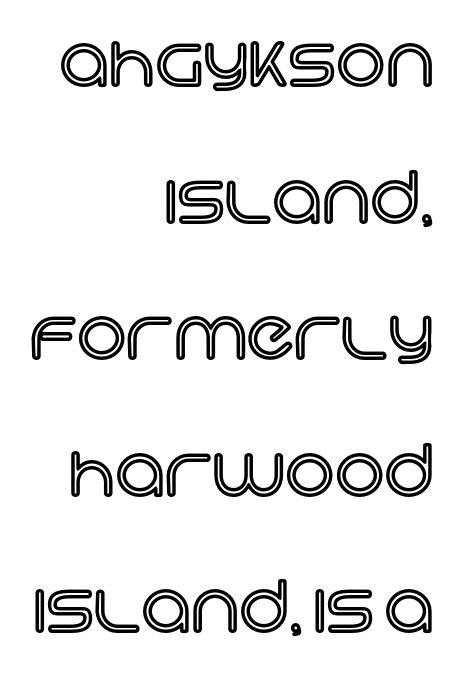
The image shows 69 px text type, upright; set right-aligned, loose line spacing (1.98x), normal letter spacing, not underlined; a large x-height.
